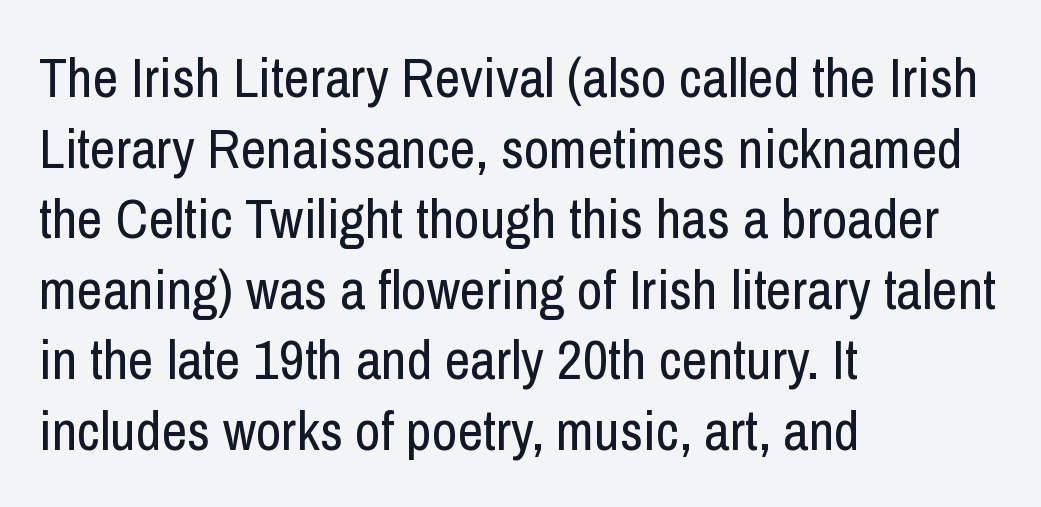
Q: Is the text bold? A: No.
Q: Is the text italic (slanted)? A: No, it is upright.
Q: Is the typeface a serif or a sans-serif typeface? A: Sans-serif.
Q: Is the text underlined? A: No.
Q: How is the paragraph aligned? A: Left-aligned.
Q: Is the spacing between letters normal or unusually wide? A: Normal.
Q: Is the spacing between lines tight, normal or loose? A: Normal.
Q: Width (condensed, normal, or wide)? A: Condensed.
Q: Stroke contrast? A: Low.
Q: x-height? A: Medium.
Q: Monospaced? A: No.
